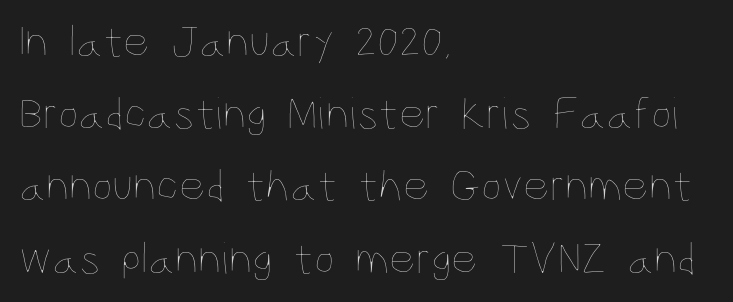
{"italic": "no", "bold": "no", "weight": "thin", "width": "condensed", "stroke_contrast": "low", "x_height": "large", "monospaced": "no", "underline": "no", "align": "left", "line_spacing": "normal", "line_spacing_ratio": 1.57, "letter_spacing": "normal", "letter_spacing_em": 0.0, "glyph_px": 46}
